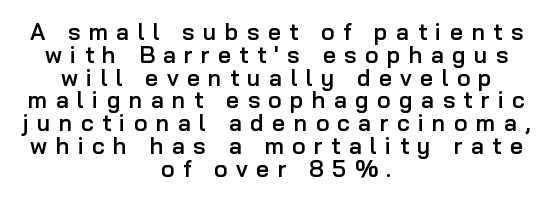
Firm but not heavy-handed strokes: this text is semibold. In terms of posture, this sample is upright. Compared with a flush-left layout, this one balances lines on the center instead. Letters rest on an invisible, unmarked baseline. Quick note: interline space is minimal. Between one letter and the next there's a generous, obvious gap.
